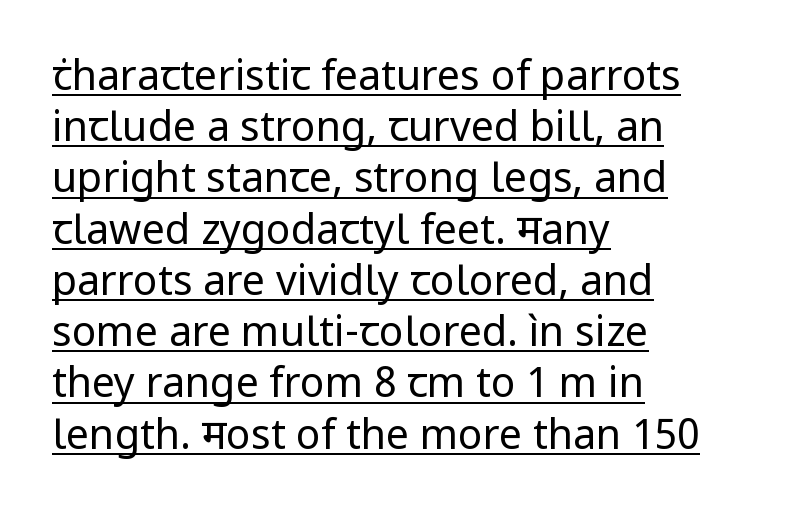
The image shows 41 px regular-weight sans-serif type, upright; set left-aligned, normal line spacing (1.25x), normal letter spacing, underlined; low stroke contrast and a medium x-height.
